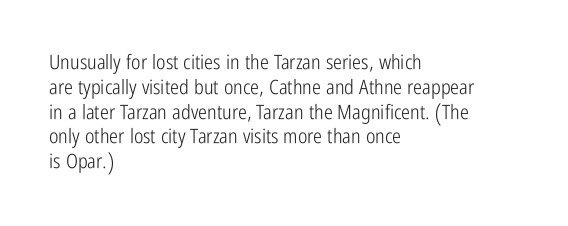
Q: Is the text bold? A: No.
Q: Is the text italic (slanted)? A: No, it is upright.
Q: Is the text underlined? A: No.
Q: How is the paragraph aligned? A: Left-aligned.
Q: Is the spacing between letters normal or unusually wide? A: Normal.
